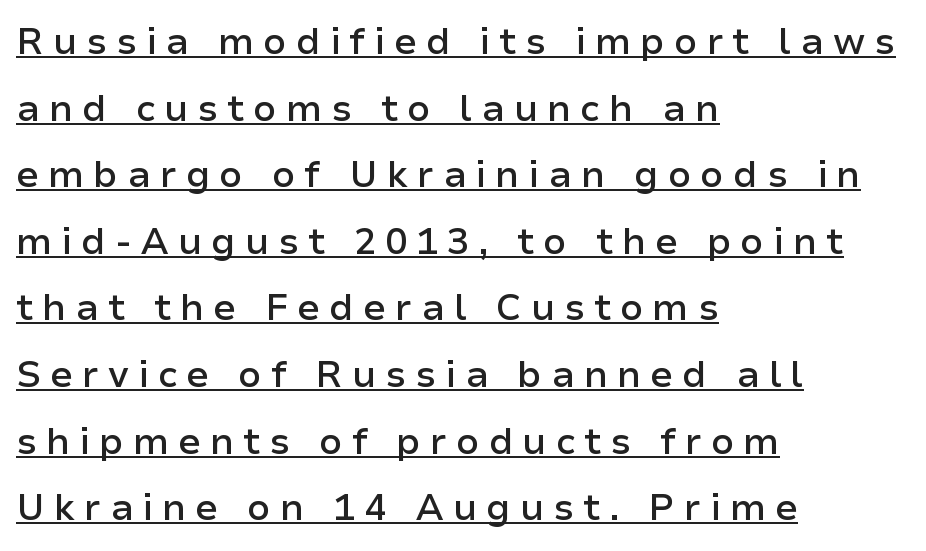
Q: Is the text bold? A: Semi-bold.
Q: Is the text italic (slanted)? A: No, it is upright.
Q: Is the typeface a serif or a sans-serif typeface? A: Sans-serif.
Q: Is the text underlined? A: Yes.
Q: How is the paragraph aligned? A: Left-aligned.
Q: Is the spacing between letters normal or unusually wide? A: Unusually wide.
Q: Width (condensed, normal, or wide)? A: Normal.
Q: Stroke contrast? A: Low.
Q: x-height? A: Medium.
Q: Monospaced? A: No.
